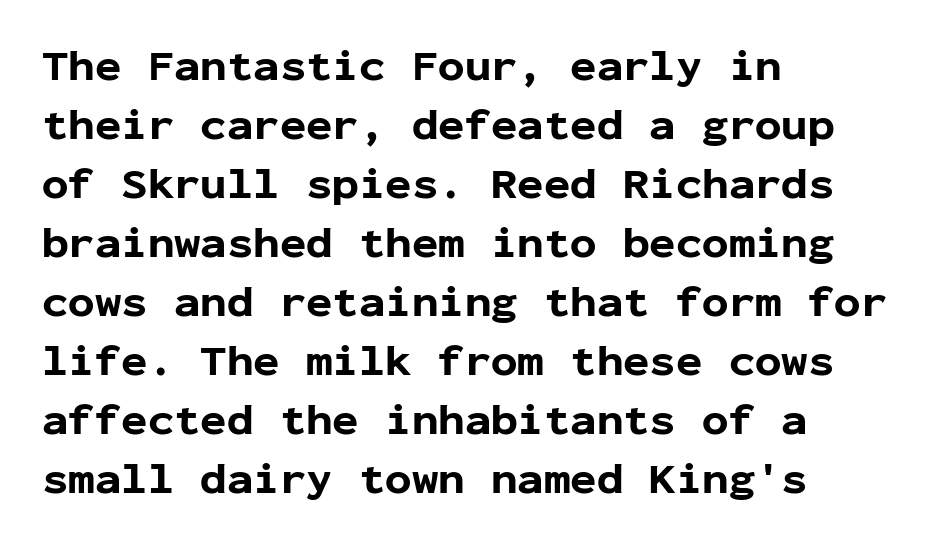
The image shows 44 px bold sans-serif type, upright, monospaced; set left-aligned, normal line spacing (1.34x), normal letter spacing, not underlined; low stroke contrast and a medium x-height.
